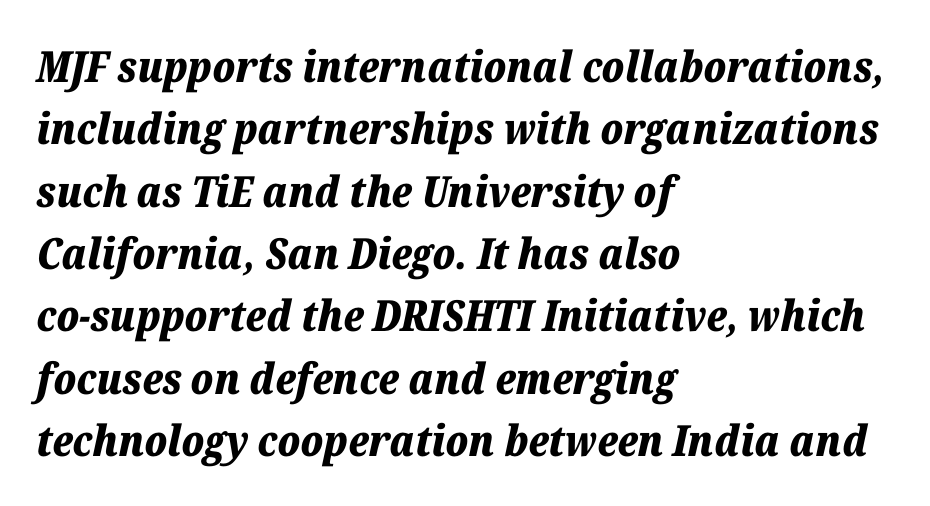
Summary of weight: heavy, a full bold. Descenders hang freely into open space. Spacing verdict: proportional, widths tailored to each character. Regular leading. Line starts are locked; line ends wander. Style check: oblique.
